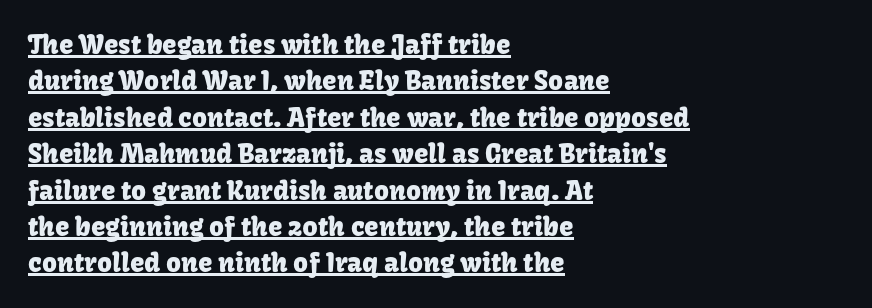
Q: Is the text italic (slanted)? A: No, it is upright.
Q: Is the text underlined? A: Yes.
Q: How is the paragraph aligned? A: Left-aligned.
Q: Is the spacing between letters normal or unusually wide? A: Normal.
Q: Is the spacing between lines tight, normal or loose? A: Normal.
